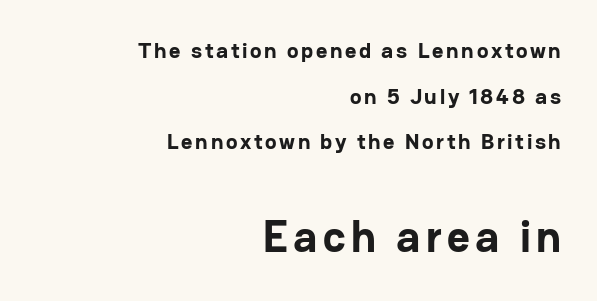
Q: Is the text bold? A: Yes.
Q: Is the text italic (slanted)? A: No, it is upright.
Q: Is the typeface a serif or a sans-serif typeface? A: Sans-serif.
Q: Is the text underlined? A: No.
Q: How is the paragraph aligned? A: Right-aligned.
Q: Is the spacing between lines tight, normal or loose? A: Loose.
Q: Which block of text is set in a larger size, the first (top) or the second (bottom)? A: The second (bottom) one.
Q: Width (condensed, normal, or wide)? A: Normal.
Q: Stroke contrast? A: Low.
Q: x-height? A: Medium.
Q: Monospaced? A: No.
